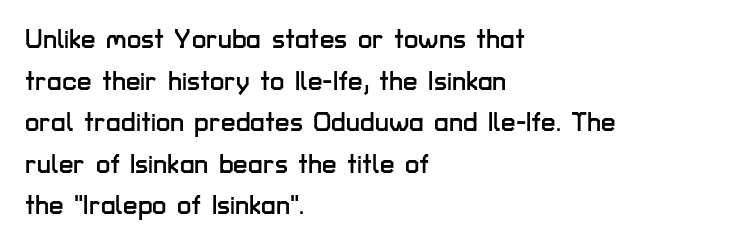
{"italic": "no", "underline": "no", "align": "left", "line_spacing": "normal", "line_spacing_ratio": 1.6, "letter_spacing": "normal", "letter_spacing_em": 0.0, "glyph_px": 26}
